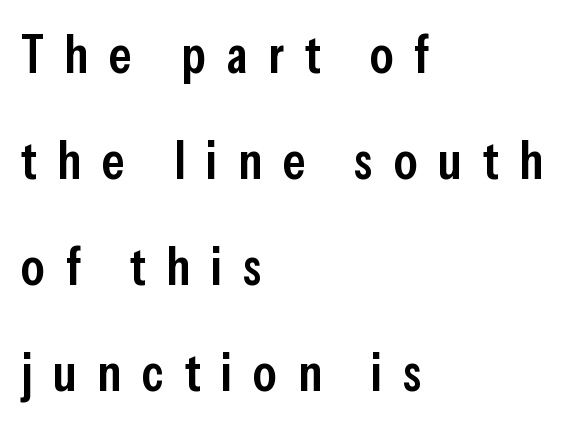
The image shows 53 px semibold, condensed sans-serif type, upright; set left-aligned, loose line spacing (2.0x), unusually wide letter spacing (+0.39 em), not underlined; low stroke contrast and a medium x-height.
